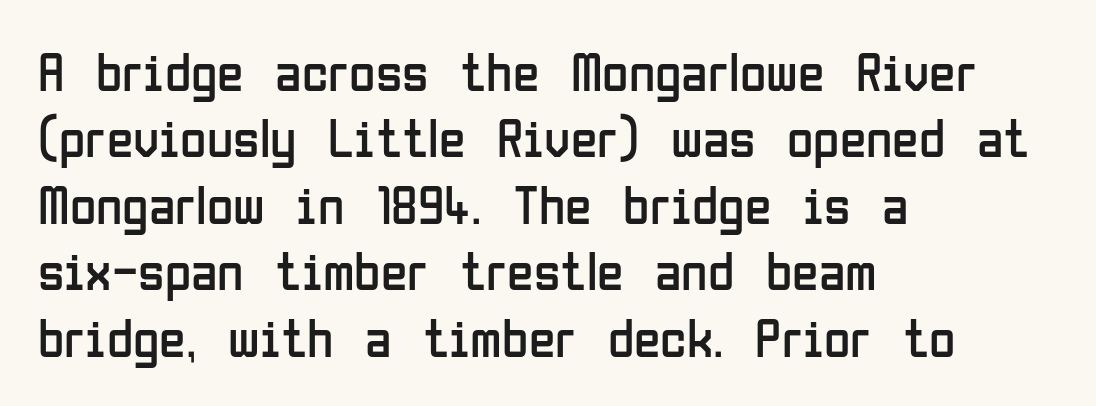
Observe the ordinary spacing: letters are neighbours, not strangers. Which margin do the lines hug? The left one — the right edge is uneven. Descenders hang freely into open space. The cut favours lightness, reaching ordinary text weight at its darkest.
